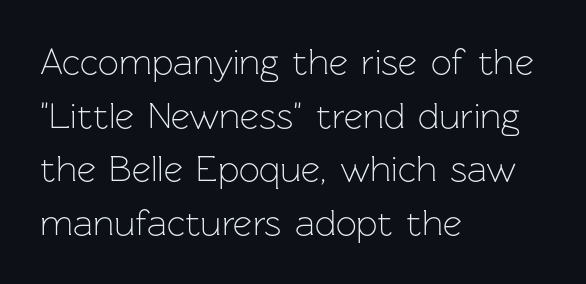
The image shows 37 px light sans-serif type, upright; set left-aligned, normal line spacing (1.45x), normal letter spacing, not underlined; low stroke contrast and a medium x-height.
